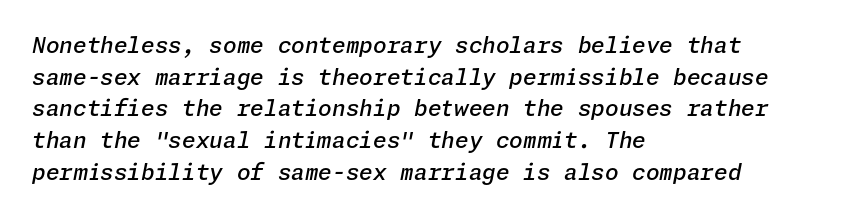
Q: Is the text bold? A: Semi-bold.
Q: Is the text italic (slanted)? A: Yes, it leans right by about 11 degrees.
Q: Is the text underlined? A: No.
Q: How is the paragraph aligned? A: Left-aligned.
Q: Is the spacing between letters normal or unusually wide? A: Normal.
Q: Is the spacing between lines tight, normal or loose? A: Normal.
